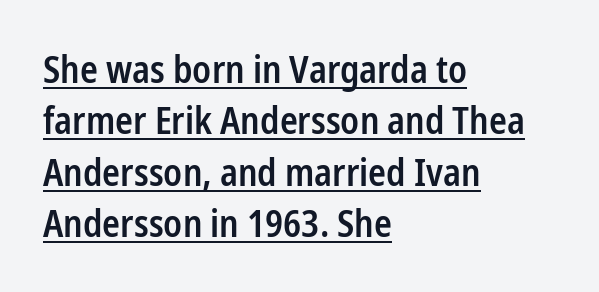
{"serif": "no", "italic": "no", "bold": "semi", "weight": "semibold", "width": "condensed", "stroke_contrast": "low", "x_height": "medium", "monospaced": "no", "underline": "yes", "align": "left", "line_spacing": "normal", "line_spacing_ratio": 1.39, "letter_spacing": "normal", "letter_spacing_em": 0.0, "glyph_px": 37}
